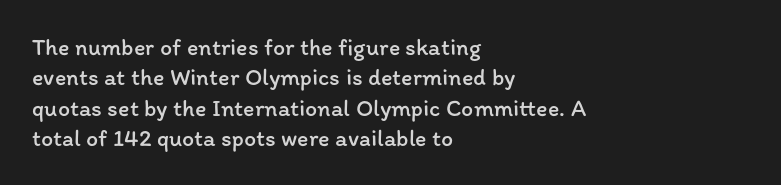
The image shows 24 px text type, upright; set left-aligned, normal line spacing (1.27x), normal letter spacing, not underlined.
